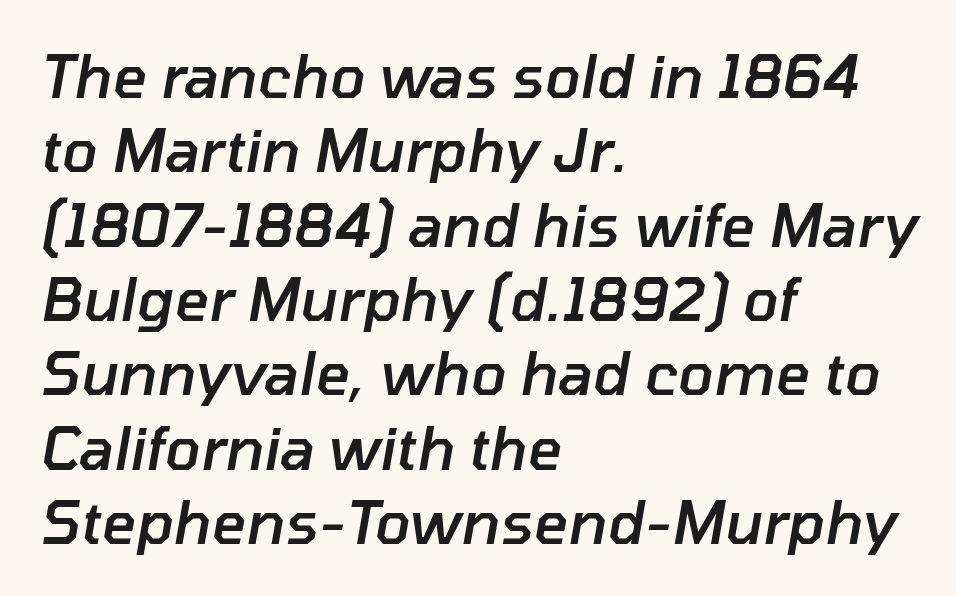
The rendering uses a semibold face; strokes are thickened but not to full bold. All the whitespace from short lines collects on the right. Letters rest on an invisible, unmarked baseline. Does extra space separate the letters? No, they use regular spacing. Leading matches the norm, producing a regular column. Italic: yes, the glyphs are oblique.
